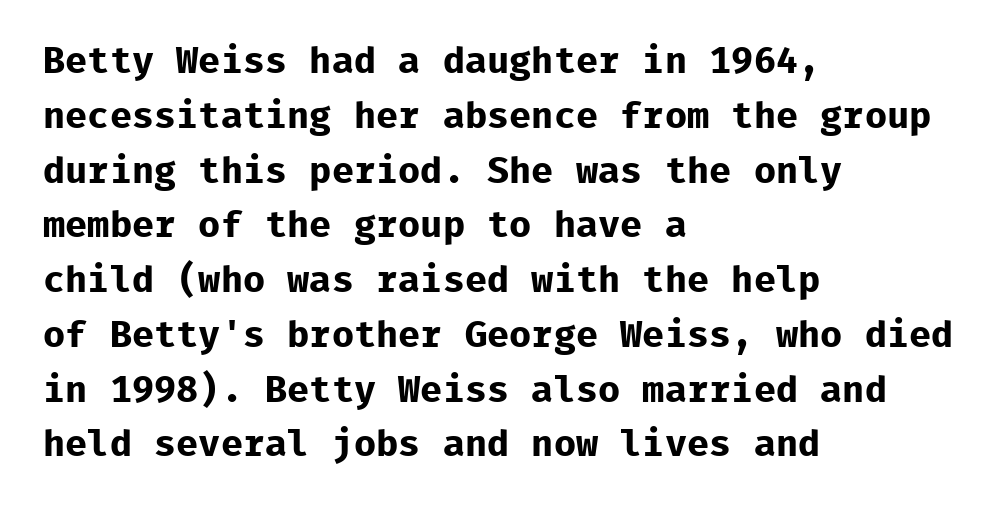
The image shows 37 px bold sans-serif type, upright, monospaced; set left-aligned, normal line spacing (1.48x), normal letter spacing, not underlined; low stroke contrast and a medium x-height.
